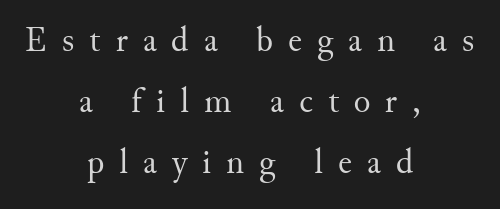
The image shows 35 px regular-weight serif type, upright; set centered, line spacing 1.75x, unusually wide letter spacing (+0.43 em), not underlined; medium stroke contrast and a small x-height.
